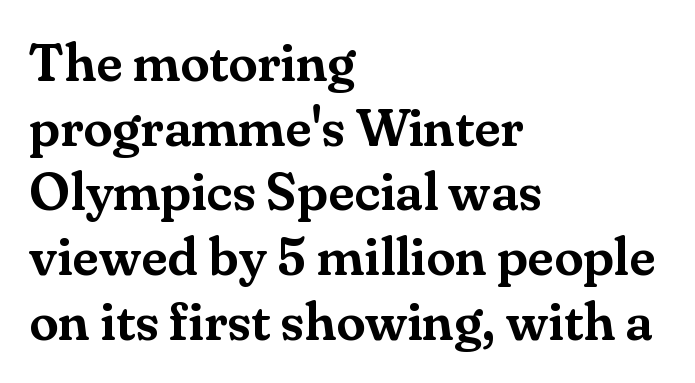
{"serif": "yes", "italic": "no", "width": "normal", "stroke_contrast": "medium", "x_height": "small", "monospaced": "no", "underline": "no", "align": "left", "line_spacing_ratio": 1.22, "letter_spacing": "normal", "letter_spacing_em": 0.0, "glyph_px": 53}
